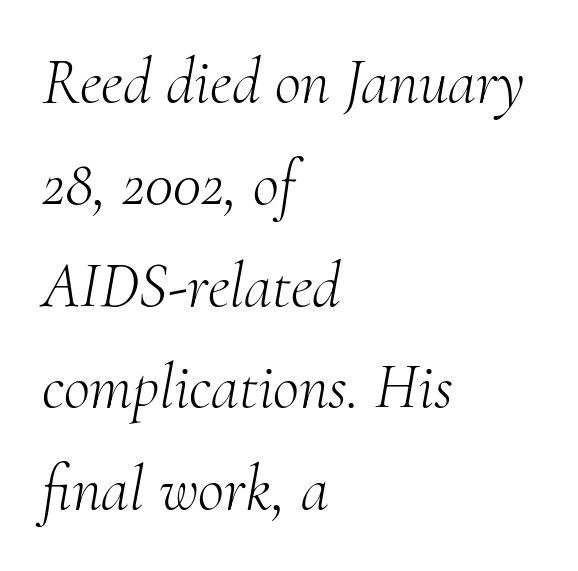
Q: Is the text bold? A: No.
Q: Is the text italic (slanted)? A: Yes, it leans right by about 10 degrees.
Q: Is the typeface a serif or a sans-serif typeface? A: Serif.
Q: Is the text underlined? A: No.
Q: How is the paragraph aligned? A: Left-aligned.
Q: Is the spacing between letters normal or unusually wide? A: Normal.
Q: Is the spacing between lines tight, normal or loose? A: Normal.
Q: Width (condensed, normal, or wide)? A: Normal.
Q: Stroke contrast? A: Medium.
Q: x-height? A: Small.
Q: Monospaced? A: No.
